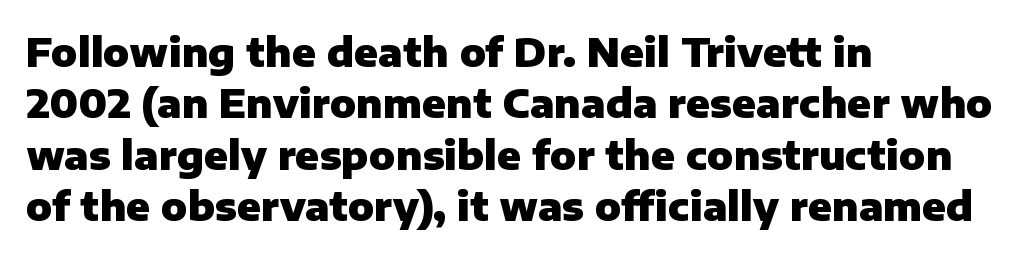
Q: Is the text bold? A: Yes.
Q: Is the text italic (slanted)? A: No, it is upright.
Q: Is the typeface a serif or a sans-serif typeface? A: Sans-serif.
Q: Is the text underlined? A: No.
Q: How is the paragraph aligned? A: Left-aligned.
Q: Is the spacing between letters normal or unusually wide? A: Normal.
Q: Is the spacing between lines tight, normal or loose? A: Normal.
Q: Width (condensed, normal, or wide)? A: Normal.
Q: Stroke contrast? A: Low.
Q: x-height? A: Medium.
Q: Monospaced? A: No.
